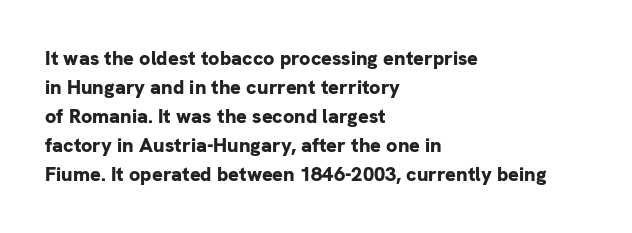
Q: Is the text bold? A: Yes.
Q: Is the text italic (slanted)? A: No, it is upright.
Q: Is the text underlined? A: No.
Q: How is the paragraph aligned? A: Left-aligned.
Q: Is the spacing between letters normal or unusually wide? A: Normal.
Q: Is the spacing between lines tight, normal or loose? A: Normal.
